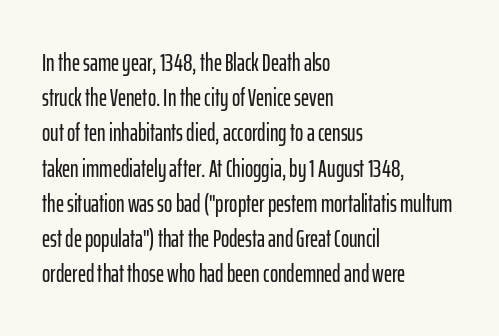
The image shows 25 px text type, upright; set left-aligned, normal line spacing (1.41x), normal letter spacing, not underlined.
